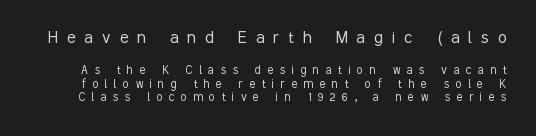
The image shows 20 px text type, upright; set tight line spacing (0.96x), unusually wide letter spacing (+0.46 em), not underlined; the first (top) block is 1.43x larger.
